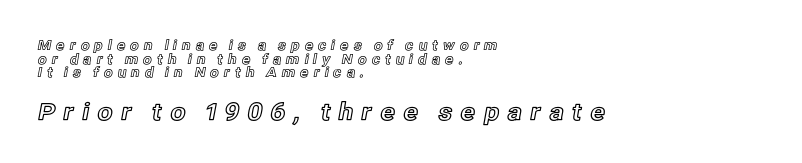
The image shows 24 px text type; set left-aligned, tight line spacing (0.97x), unusually wide letter spacing (+0.32 em), not underlined; the second (bottom) block is 1.71x larger.
